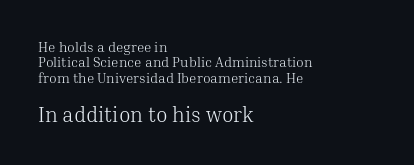
The image shows 21 px text type, upright; set left-aligned, tight line spacing (1.1x), normal letter spacing, not underlined; the second (bottom) block is 1.5x larger.
